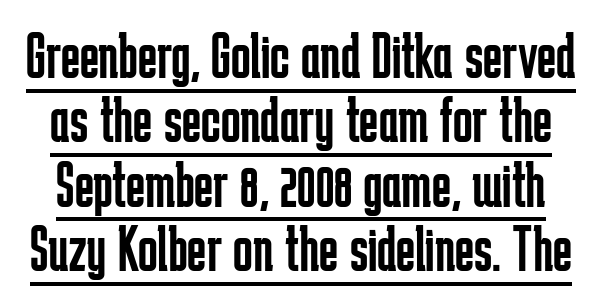
Q: Is the text bold? A: No.
Q: Is the text italic (slanted)? A: No, it is upright.
Q: Is the typeface a serif or a sans-serif typeface? A: Sans-serif.
Q: Is the text underlined? A: Yes.
Q: Is the spacing between letters normal or unusually wide? A: Normal.
Q: Is the spacing between lines tight, normal or loose? A: Tight.
Q: Width (condensed, normal, or wide)? A: Condensed.
Q: Stroke contrast? A: Low.
Q: x-height? A: Medium.
Q: Monospaced? A: No.
